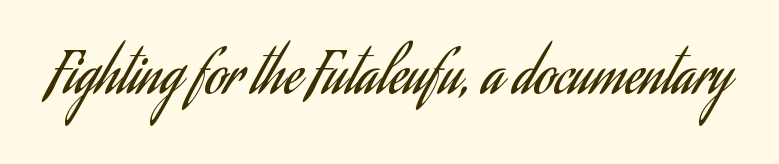
Q: Is the text bold? A: No.
Q: Is the text italic (slanted)? A: Yes.
Q: Is the typeface a serif or a sans-serif typeface? A: Sans-serif.
Q: Is the text underlined? A: No.
Q: Is the spacing between letters normal or unusually wide? A: Normal.
Q: Width (condensed, normal, or wide)? A: Condensed.
Q: Stroke contrast? A: Low.
Q: x-height? A: Small.
Q: Monospaced? A: No.
